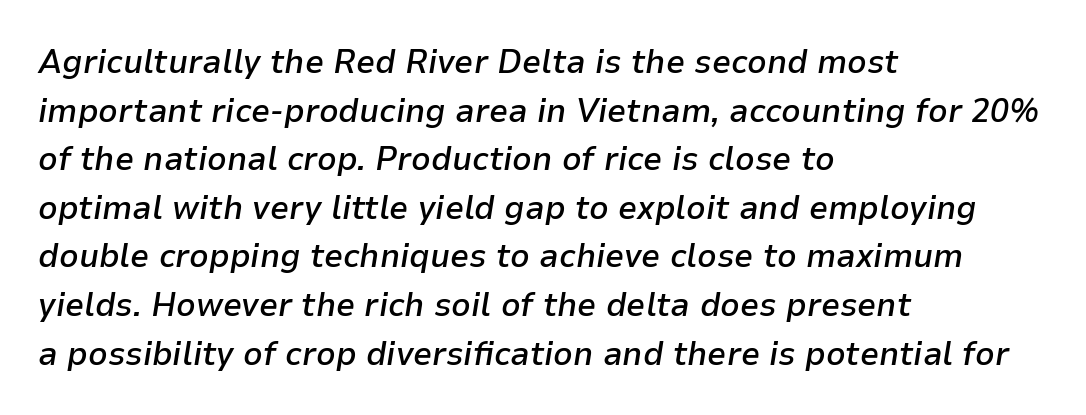
The letterforms sit shoulder to shoulder at normal distance. If you drew a line through each stem, it would be angled. Summary of weight: moderately heavy, a semibold. A classic flush-left, rag-right setting is used for this passage. Looks like regular typesetting: each glyph gets only the width it needs. The zone under the glyphs is completely vacant.
